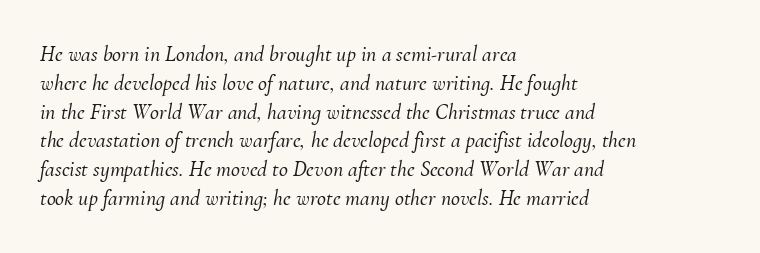
Q: Is the text italic (slanted)? A: Yes, it leans right by about 10 degrees.
Q: Is the text underlined? A: No.
Q: How is the paragraph aligned? A: Left-aligned.
Q: Is the spacing between letters normal or unusually wide? A: Normal.
Q: Is the spacing between lines tight, normal or loose? A: Normal.
